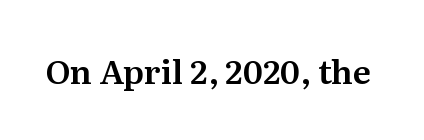
{"serif": "yes", "italic": "no", "width": "normal", "stroke_contrast": "medium", "x_height": "medium", "monospaced": "no", "underline": "no", "letter_spacing": "normal", "letter_spacing_em": 0.0, "glyph_px": 33}
